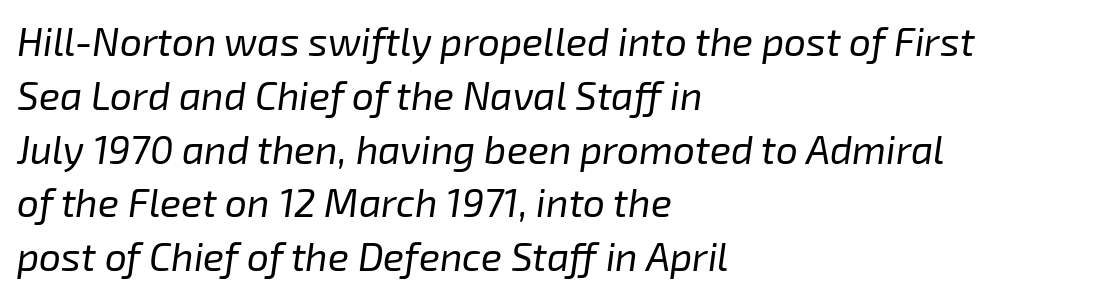
Q: Is the text bold? A: No.
Q: Is the text italic (slanted)? A: Yes, it leans right by about 8 degrees.
Q: Is the text underlined? A: No.
Q: How is the paragraph aligned? A: Left-aligned.
Q: Is the spacing between letters normal or unusually wide? A: Normal.
Q: Is the spacing between lines tight, normal or loose? A: Normal.
Q: Width (condensed, normal, or wide)? A: Normal.
Q: Stroke contrast? A: Low.
Q: x-height? A: Medium.
Q: Monospaced? A: No.
